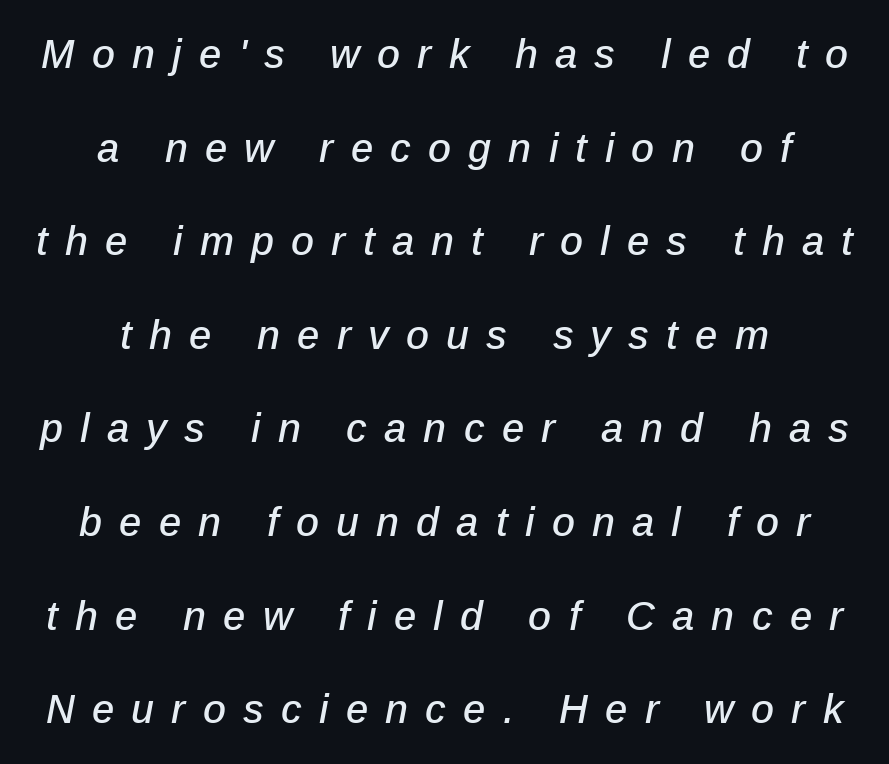
The image shows 40 px text type, italic (leaning right); set centered, loose line spacing (2.34x), unusually wide letter spacing (+0.43 em), not underlined; low stroke contrast and a medium x-height.
